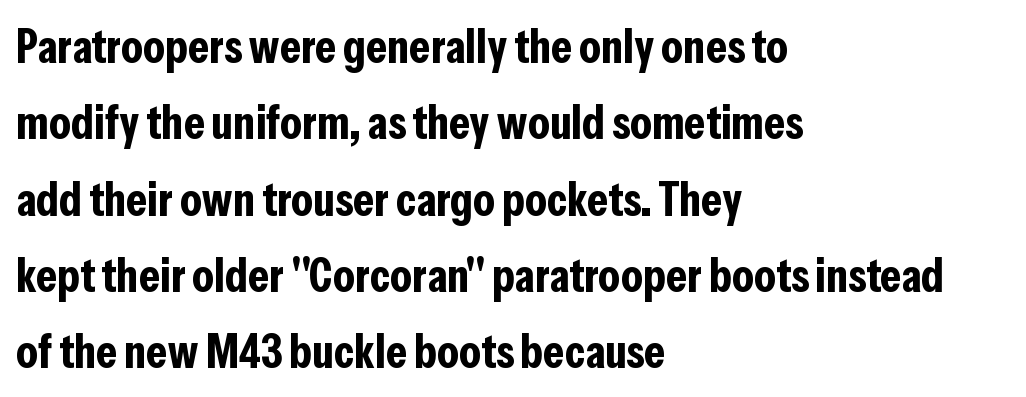
No feet cap the strokes, marking this as sans-serif type. The line-height multiplier appears to be the usual default. This rendering uses left alignment, leaving the right contour irregular. Think of a printed novel: that variable character pitch is what you see here. Letters rest on an invisible, unmarked baseline.
